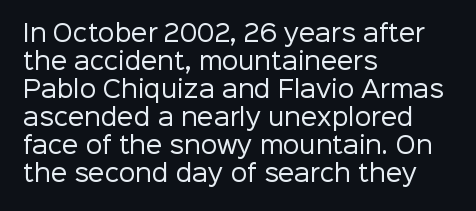
Q: Is the text bold? A: No.
Q: Is the text italic (slanted)? A: No, it is upright.
Q: Is the text underlined? A: No.
Q: How is the paragraph aligned? A: Left-aligned.
Q: Is the spacing between letters normal or unusually wide? A: Normal.
